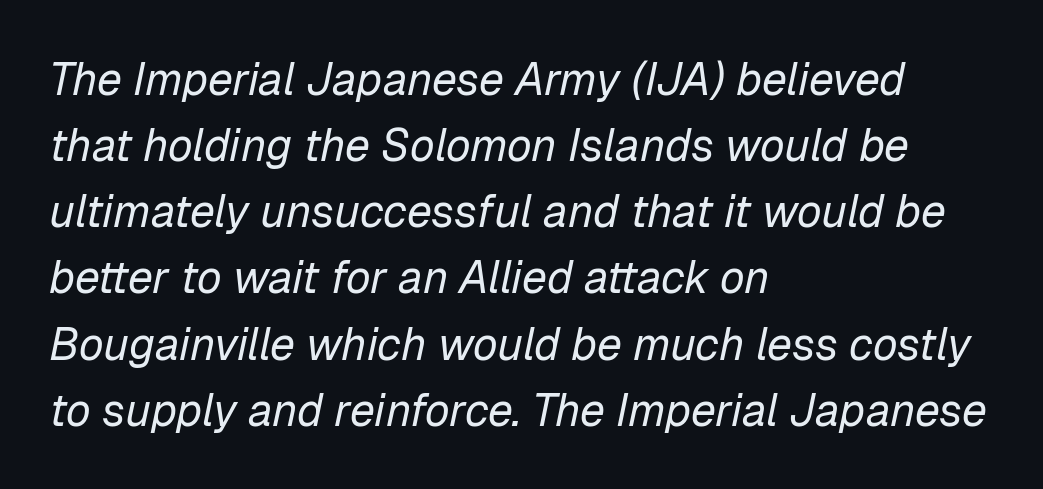
Underline: absent. The font sits on the lighter half of the weight spectrum, regular included. Inter-character spacing is left at the font's built-in metrics. The passage shown is typed in a proportional face where columns would drift. The compositor pushed each line to the left boundary. Each new line begins a customary step beneath the previous one.
